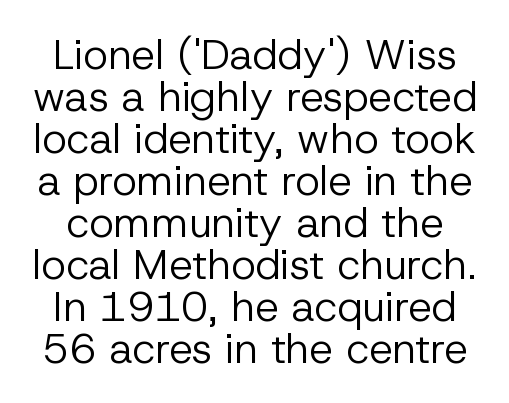
The image shows 42 px regular-weight sans-serif type, upright; set tight line spacing (1.0x), normal letter spacing, not underlined; low stroke contrast and a medium x-height.
